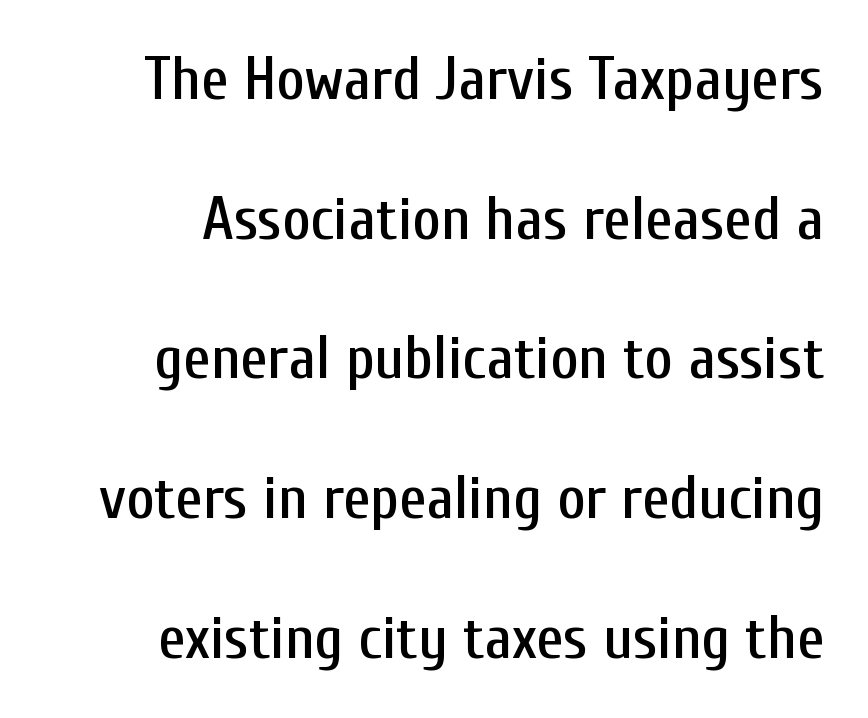
{"serif": "no", "italic": "no", "width": "condensed", "stroke_contrast": "low", "x_height": "medium", "monospaced": "no", "underline": "no", "line_spacing": "loose", "line_spacing_ratio": 2.29, "letter_spacing": "normal", "letter_spacing_em": 0.0, "glyph_px": 61}
